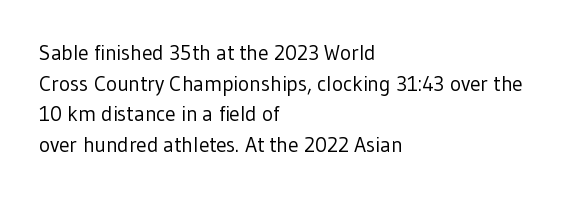
The strip under each line holds only bare page. The lines in this sample share a left origin and differ only in where they stop. The block of text has a typical density, with ordinary space between rows. A typesetter would call this zero additional tracking. Each stroke keeps to a modest, everyday thickness or less. Style check: upright.
